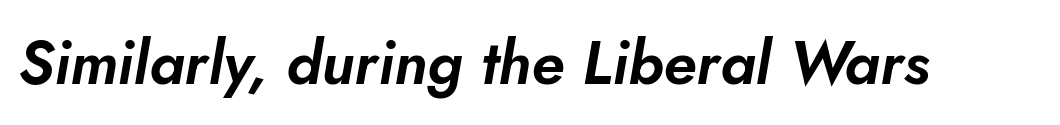
The image shows 61 px text type, italic (leaning right); set normal letter spacing, not underlined; low stroke contrast and a small x-height.
